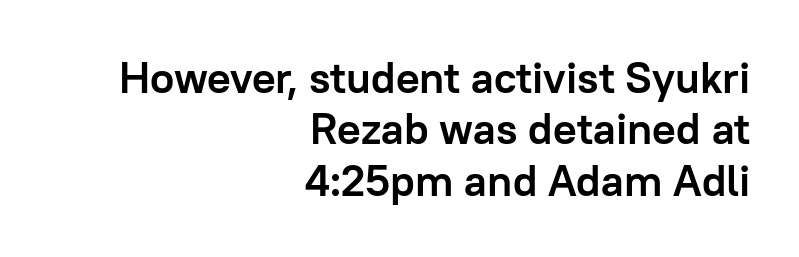
Q: Is the text bold? A: Yes.
Q: Is the text italic (slanted)? A: No, it is upright.
Q: Is the typeface a serif or a sans-serif typeface? A: Sans-serif.
Q: Is the text underlined? A: No.
Q: How is the paragraph aligned? A: Right-aligned.
Q: Is the spacing between letters normal or unusually wide? A: Normal.
Q: Width (condensed, normal, or wide)? A: Normal.
Q: Stroke contrast? A: Low.
Q: x-height? A: Medium.
Q: Monospaced? A: No.
